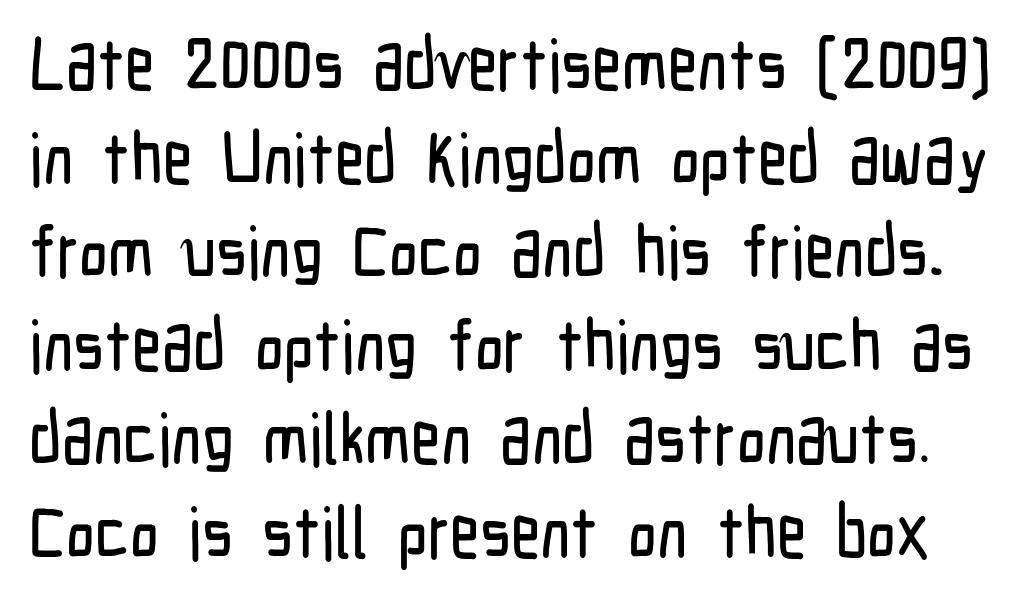
The image shows 72 px condensed sans-serif type, upright; set normal line spacing (1.3x), normal letter spacing, not underlined; low stroke contrast and a medium x-height.
